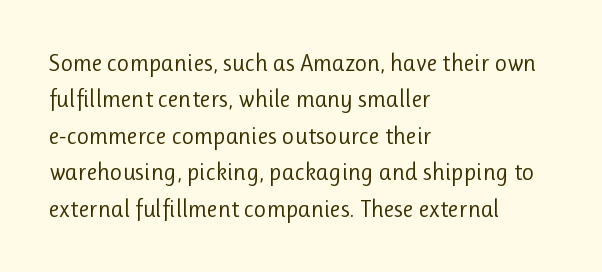
The image shows 24 px text type, upright; set left-aligned, normal line spacing (1.52x), normal letter spacing, not underlined.
